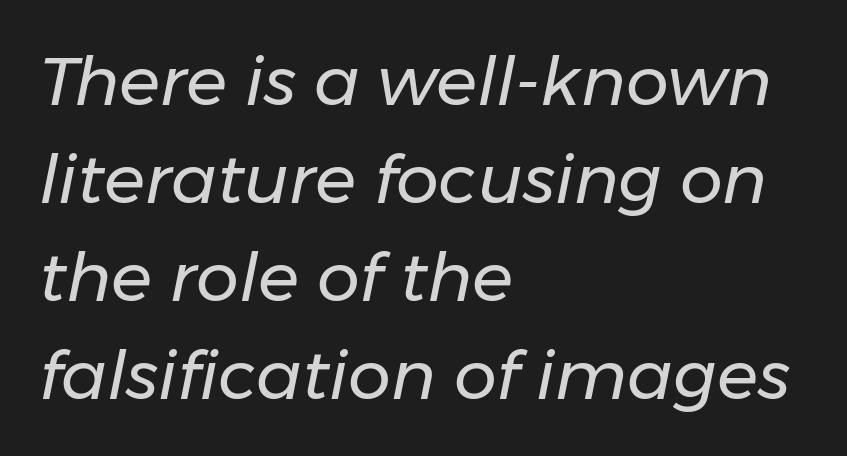
A normal amount of white space separates one row of letters from the next. Think of a printed novel: that variable character pitch is what you see here. The face used here has a pronounced slope to its letters. Heft: none added — not bold. Characters follow at the spacing the type designer built in. Short and long lines alike share a common starting point at left.
